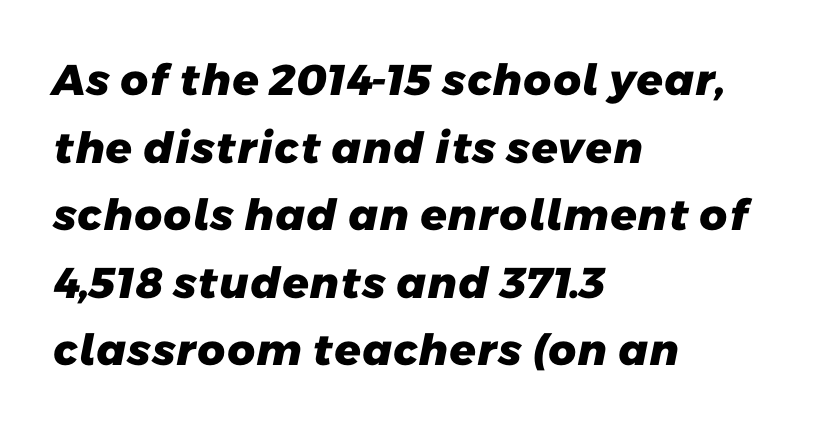
The image shows 43 px heavy sans-serif type; set left-aligned, normal line spacing (1.57x), normal letter spacing, not underlined; low stroke contrast and a medium x-height.
